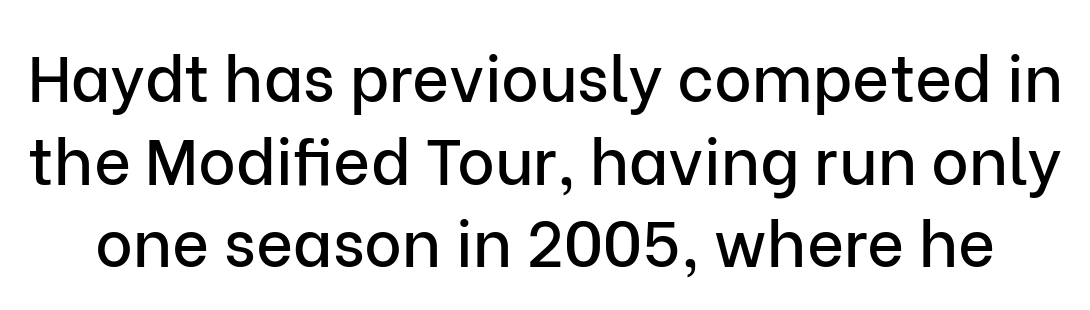
{"serif": "no", "italic": "no", "width": "normal", "stroke_contrast": "low", "x_height": "medium", "monospaced": "no", "underline": "no", "line_spacing": "normal", "line_spacing_ratio": 1.29, "letter_spacing": "normal", "letter_spacing_em": 0.0, "glyph_px": 64}
